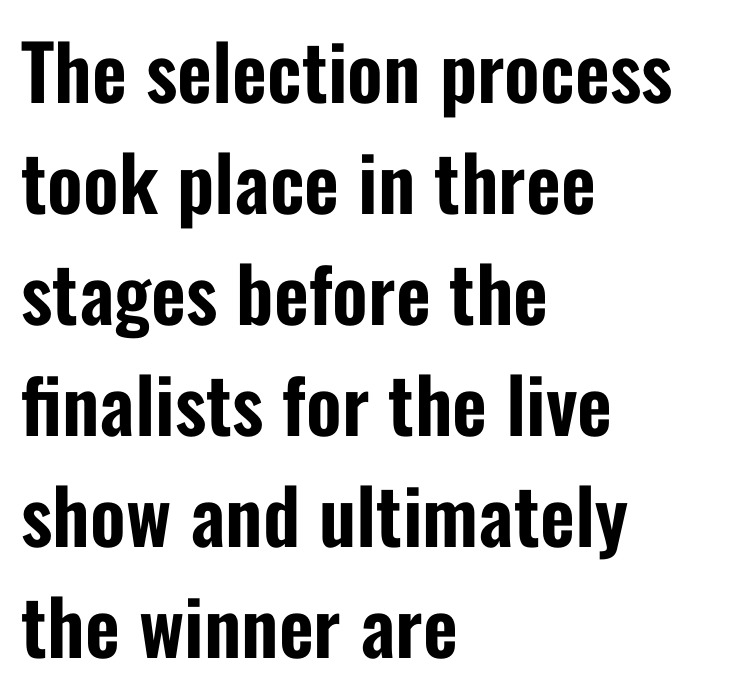
The image shows 76 px condensed sans-serif type, upright; set left-aligned, normal line spacing (1.46x), normal letter spacing, not underlined; low stroke contrast and a medium x-height.
